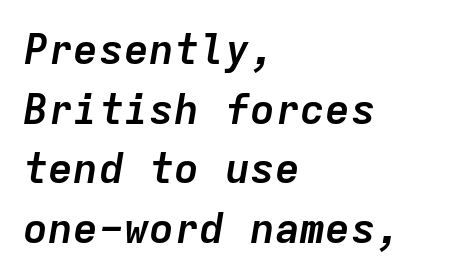
Q: Is the text bold? A: Yes.
Q: Is the text italic (slanted)? A: Yes, it leans right by about 9 degrees.
Q: Is the text underlined? A: No.
Q: How is the paragraph aligned? A: Left-aligned.
Q: Is the spacing between letters normal or unusually wide? A: Normal.
Q: Is the spacing between lines tight, normal or loose? A: Normal.
Q: Width (condensed, normal, or wide)? A: Normal.
Q: Stroke contrast? A: Low.
Q: x-height? A: Medium.
Q: Monospaced? A: Yes.
